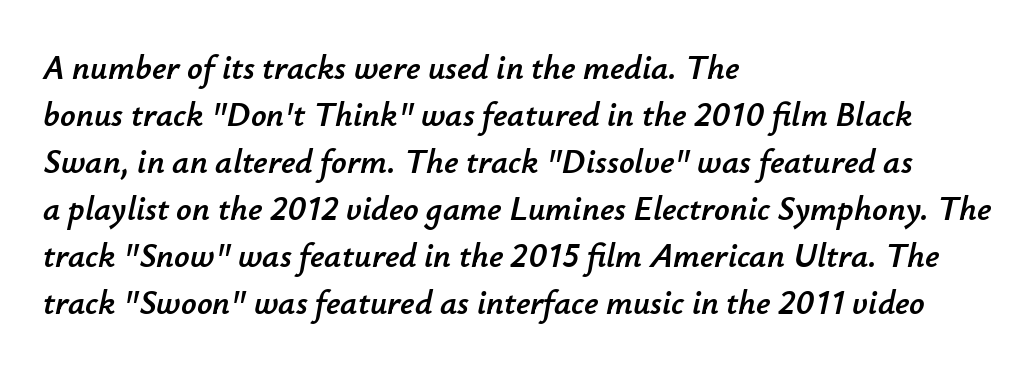
Q: Is the text italic (slanted)? A: Yes, it leans right by about 12 degrees.
Q: Is the text underlined? A: No.
Q: How is the paragraph aligned? A: Left-aligned.
Q: Is the spacing between letters normal or unusually wide? A: Normal.
Q: Is the spacing between lines tight, normal or loose? A: Normal.
Q: Width (condensed, normal, or wide)? A: Normal.
Q: Stroke contrast? A: Low.
Q: x-height? A: Small.
Q: Monospaced? A: No.
